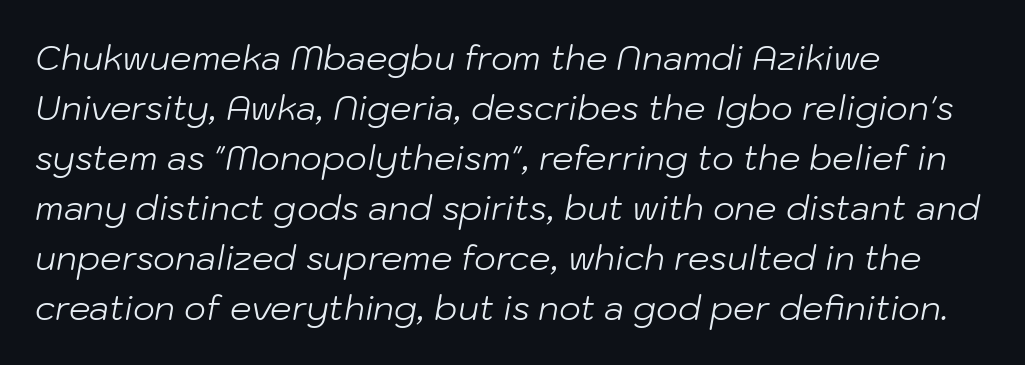
{"italic": "yes", "lean": "right", "slant_degrees": 10, "bold": "no", "weight": "light", "width": "normal", "stroke_contrast": "low", "x_height": "medium", "monospaced": "no", "underline": "no", "align": "left", "line_spacing": "normal", "line_spacing_ratio": 1.47, "letter_spacing": "normal", "letter_spacing_em": 0.0, "glyph_px": 34}
